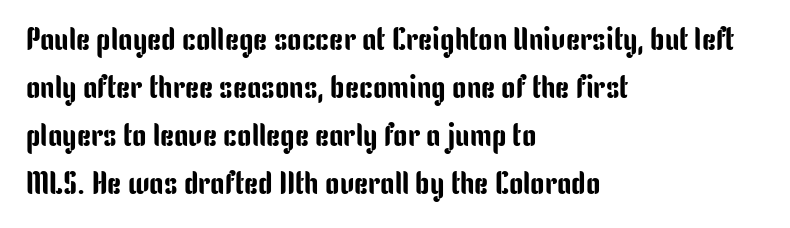
The image shows 32 px condensed sans-serif type, upright; set left-aligned, normal line spacing (1.5x), normal letter spacing, not underlined; low stroke contrast and a medium x-height.
